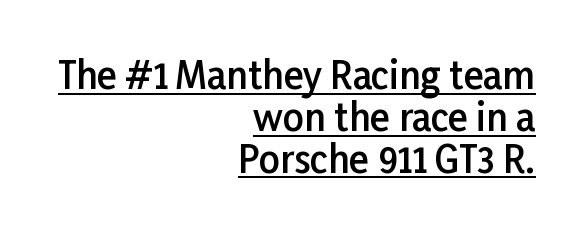
Note the varied advance widths — an 'i' is clearly narrower than an 'm'. The setting favours the right margin, as signatures and pull-quotes sometimes do. Nothing sits at the stroke ends, so this counts as sans-serif. This sample trades vertical openness for compactness between lines. The letters sit at their default tracking, neither squeezed nor spread. A continuous stroke trails under the words, as in a hyperlink.
